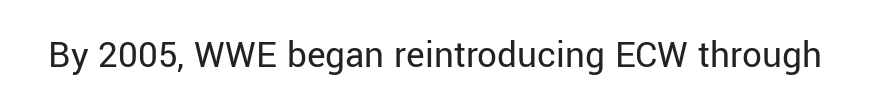
Q: Is the text bold? A: No.
Q: Is the text italic (slanted)? A: No, it is upright.
Q: Is the typeface a serif or a sans-serif typeface? A: Sans-serif.
Q: Is the text underlined? A: No.
Q: Is the spacing between letters normal or unusually wide? A: Normal.
Q: Width (condensed, normal, or wide)? A: Normal.
Q: Stroke contrast? A: Low.
Q: x-height? A: Medium.
Q: Monospaced? A: No.
